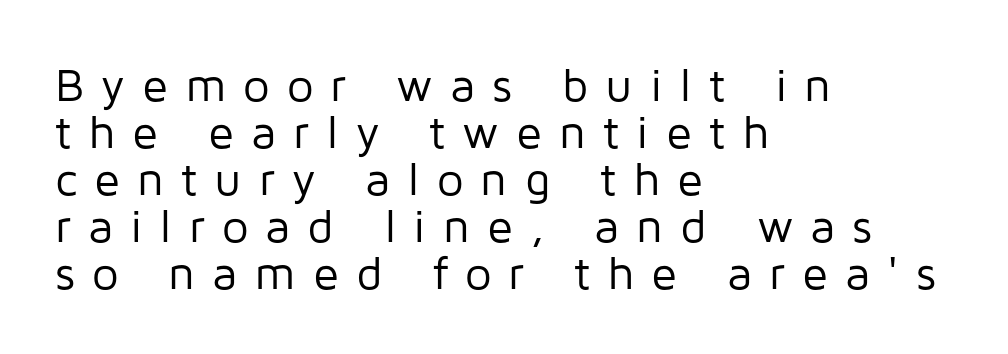
{"serif": "no", "italic": "no", "bold": "no", "weight": "regular", "width": "normal", "stroke_contrast": "low", "x_height": "medium", "monospaced": "no", "underline": "no", "align": "left", "line_spacing": "tight", "line_spacing_ratio": 1.0, "letter_spacing": "wide", "letter_spacing_em": 0.36, "glyph_px": 47}
